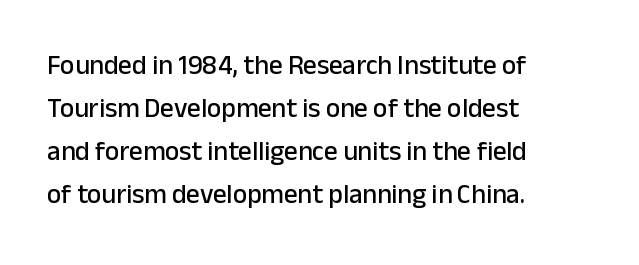
Notice how descenders clear the ascenders below comfortably — that's standard leading. Rendered with straight, roman letterforms. These lines keep a tight, regular rhythm from letter to letter. Only glyphs here, with clear space below each row. Line beginnings align vertically; line endings do not.
